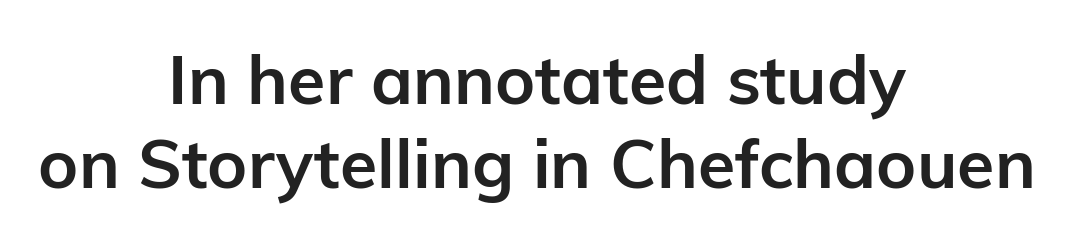
{"serif": "no", "italic": "no", "bold": "yes", "weight": "semibold", "width": "normal", "stroke_contrast": "low", "x_height": "medium", "monospaced": "no", "underline": "no", "align": "center", "line_spacing_ratio": 1.24, "letter_spacing": "normal", "letter_spacing_em": 0.0, "glyph_px": 68}
